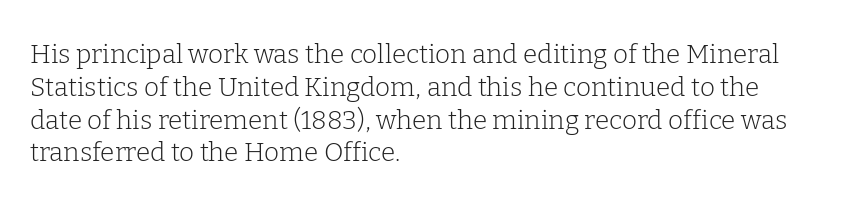
Q: Is the text bold? A: No.
Q: Is the text italic (slanted)? A: No, it is upright.
Q: Is the text underlined? A: No.
Q: How is the paragraph aligned? A: Left-aligned.
Q: Is the spacing between letters normal or unusually wide? A: Normal.
Q: Is the spacing between lines tight, normal or loose? A: Normal.
